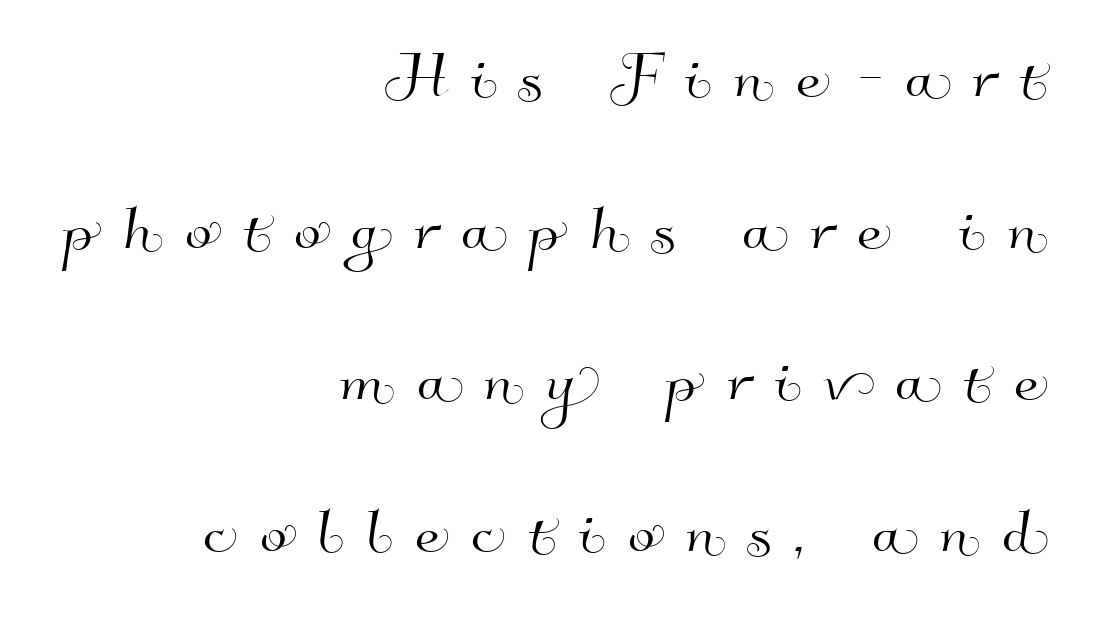
{"serif": "no", "width": "normal", "stroke_contrast": "high", "x_height": "small", "monospaced": "no", "underline": "no", "align": "right", "line_spacing": "loose", "line_spacing_ratio": 1.92, "letter_spacing": "wide", "letter_spacing_em": 0.28, "glyph_px": 79}
